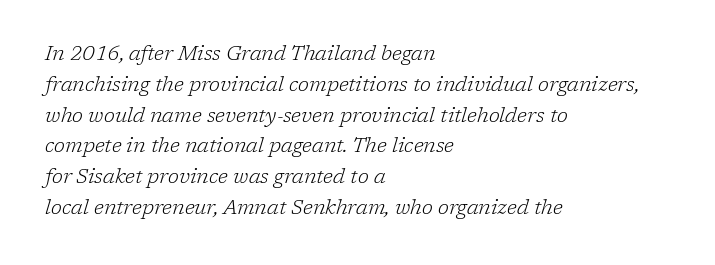
The rendering keeps characters at their native spacing. Layout note: lines flush left. This sample keeps an unexceptional amount of space between lines. You can tell it's italic because the verticals aren't actually vertical.
